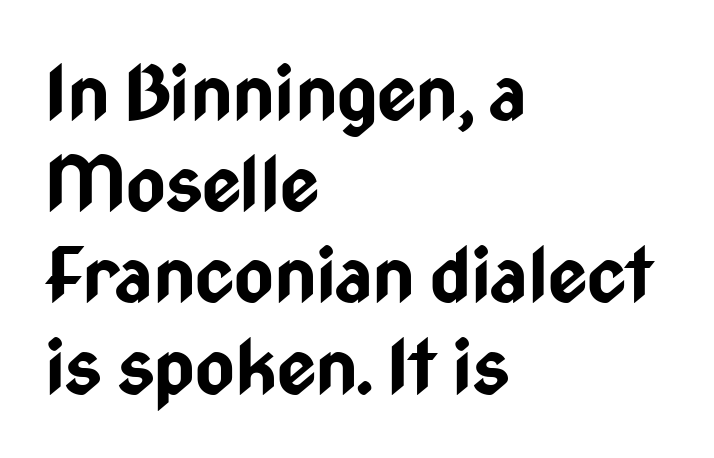
Q: Is the text bold? A: Yes.
Q: Is the text italic (slanted)? A: No, it is upright.
Q: Is the typeface a serif or a sans-serif typeface? A: Sans-serif.
Q: Is the text underlined? A: No.
Q: How is the paragraph aligned? A: Left-aligned.
Q: Is the spacing between letters normal or unusually wide? A: Normal.
Q: Width (condensed, normal, or wide)? A: Condensed.
Q: Stroke contrast? A: Low.
Q: x-height? A: Medium.
Q: Monospaced? A: No.
